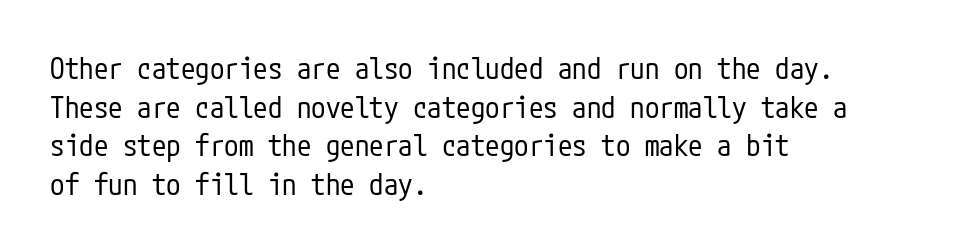
{"serif": "no", "italic": "no", "bold": "no", "weight": "regular", "width": "condensed", "stroke_contrast": "low", "x_height": "medium", "underline": "no", "align": "left", "line_spacing": "normal", "line_spacing_ratio": 1.33, "letter_spacing": "normal", "letter_spacing_em": 0.0, "glyph_px": 29}
